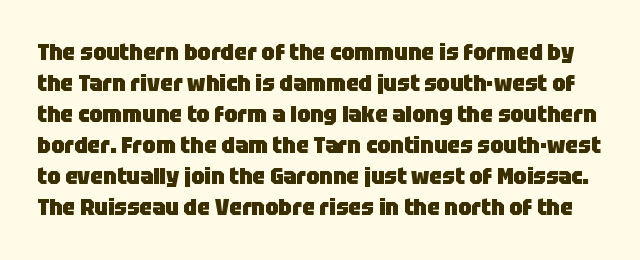
{"italic": "no", "bold": "yes", "underline": "no", "line_spacing": "normal", "line_spacing_ratio": 1.35, "letter_spacing": "normal", "letter_spacing_em": 0.0, "glyph_px": 23}
